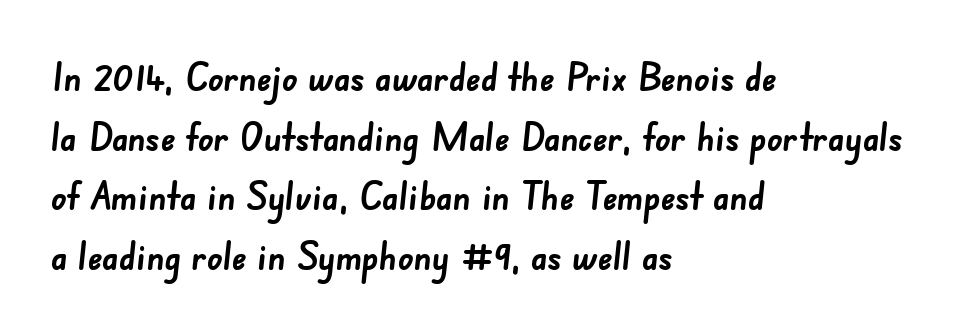
Spacing verdict: proportional, widths tailored to each character. The letters are bold, with thick, heavy strokes. Beneath every word, the page is bare. Tracking here is standard; glyphs follow each other at the usual distance. The space between consecutive lines is moderate. A student would call this left alignment; a typographer would say flush left, rag right.
